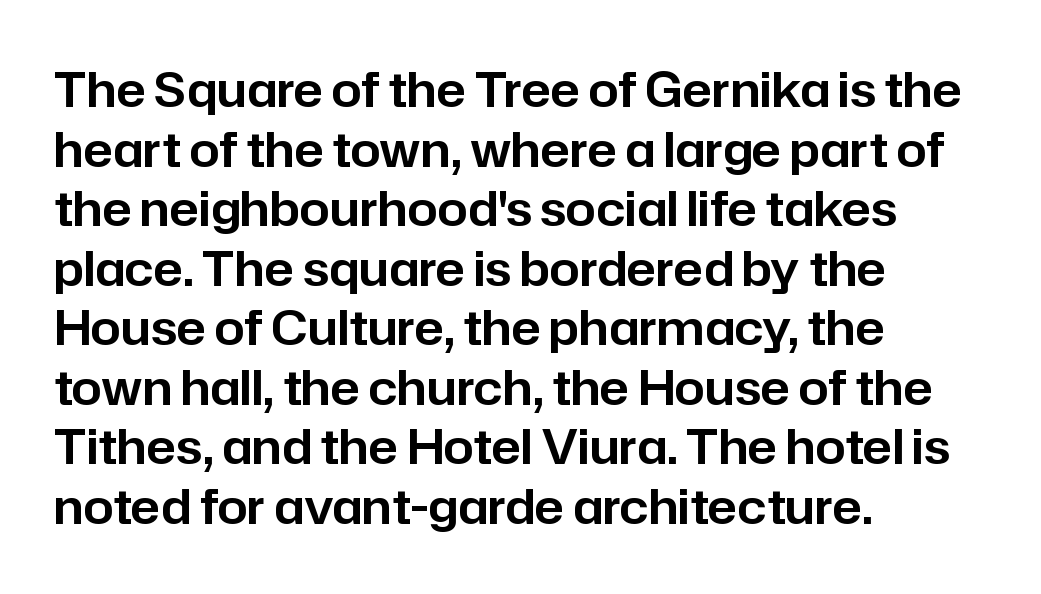
Q: Is the text italic (slanted)? A: No, it is upright.
Q: Is the typeface a serif or a sans-serif typeface? A: Sans-serif.
Q: Is the text underlined? A: No.
Q: How is the paragraph aligned? A: Left-aligned.
Q: Is the spacing between letters normal or unusually wide? A: Normal.
Q: Width (condensed, normal, or wide)? A: Normal.
Q: Stroke contrast? A: Low.
Q: x-height? A: Medium.
Q: Monospaced? A: No.
